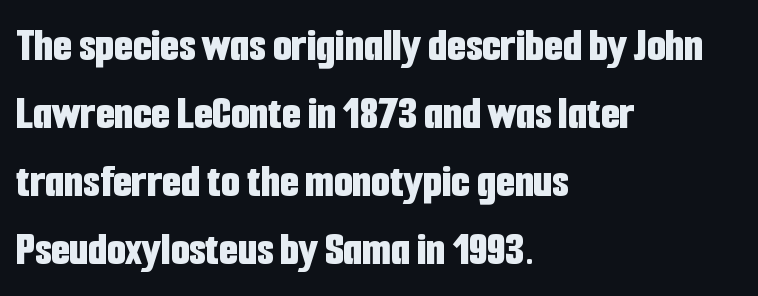
Q: Is the text bold? A: Yes.
Q: Is the text italic (slanted)? A: No, it is upright.
Q: Is the typeface a serif or a sans-serif typeface? A: Sans-serif.
Q: Is the text underlined? A: No.
Q: How is the paragraph aligned? A: Left-aligned.
Q: Is the spacing between letters normal or unusually wide? A: Normal.
Q: Is the spacing between lines tight, normal or loose? A: Normal.
Q: Width (condensed, normal, or wide)? A: Condensed.
Q: Stroke contrast? A: Low.
Q: x-height? A: Medium.
Q: Monospaced? A: No.
